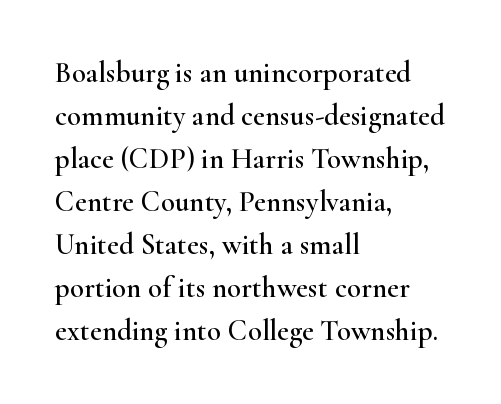
Q: Is the text italic (slanted)? A: No, it is upright.
Q: Is the typeface a serif or a sans-serif typeface? A: Serif.
Q: Is the text underlined? A: No.
Q: How is the paragraph aligned? A: Left-aligned.
Q: Is the spacing between letters normal or unusually wide? A: Normal.
Q: Is the spacing between lines tight, normal or loose? A: Normal.
Q: Width (condensed, normal, or wide)? A: Wide.
Q: Stroke contrast? A: High.
Q: x-height? A: Small.
Q: Monospaced? A: No.
